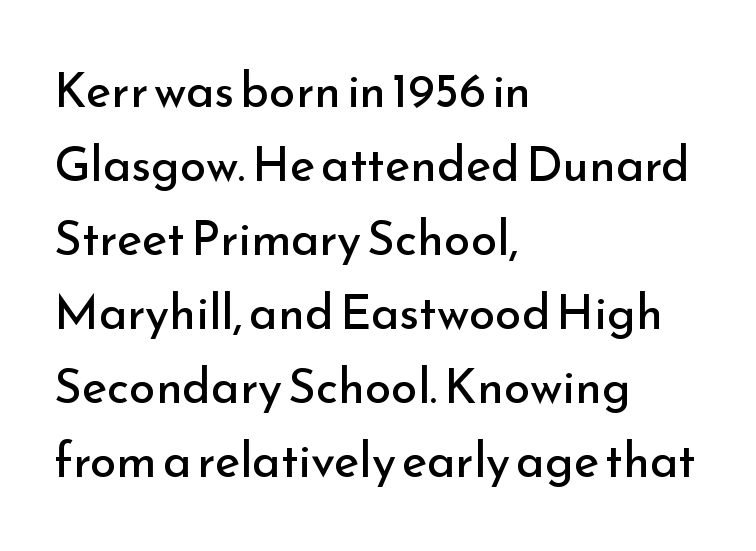
{"serif": "no", "italic": "no", "bold": "no", "weight": "regular", "width": "normal", "stroke_contrast": "low", "x_height": "small", "monospaced": "no", "underline": "no", "align": "left", "line_spacing": "normal", "line_spacing_ratio": 1.54, "letter_spacing": "normal", "letter_spacing_em": 0.0, "glyph_px": 48}
